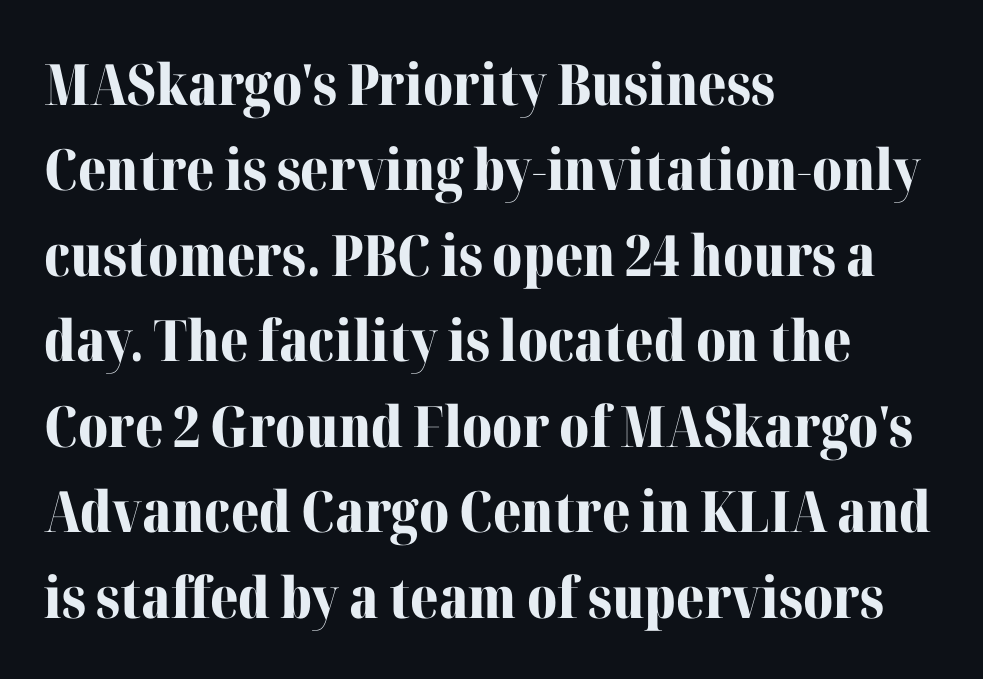
{"serif": "yes", "italic": "no", "bold": "yes", "weight": "bold", "width": "normal", "stroke_contrast": "medium", "x_height": "medium", "monospaced": "no", "underline": "no", "align": "left", "line_spacing": "normal", "line_spacing_ratio": 1.5, "letter_spacing": "normal", "letter_spacing_em": 0.0, "glyph_px": 57}
